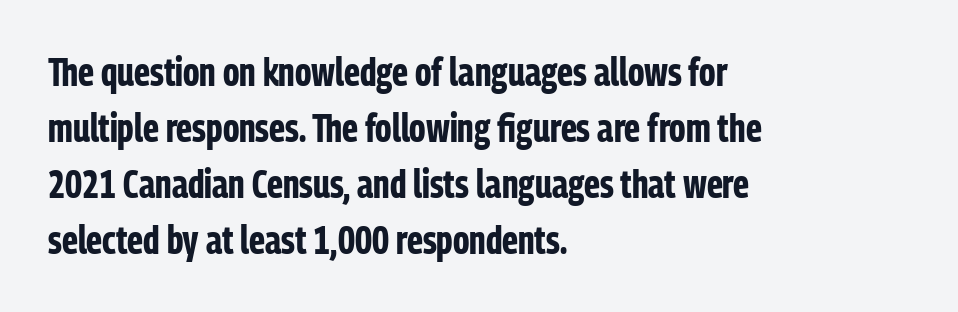
{"serif": "no", "italic": "no", "bold": "yes", "weight": "bold", "width": "condensed", "stroke_contrast": "low", "x_height": "medium", "monospaced": "no", "underline": "no", "align": "left", "line_spacing": "normal", "line_spacing_ratio": 1.44, "letter_spacing": "normal", "letter_spacing_em": 0.0, "glyph_px": 39}
